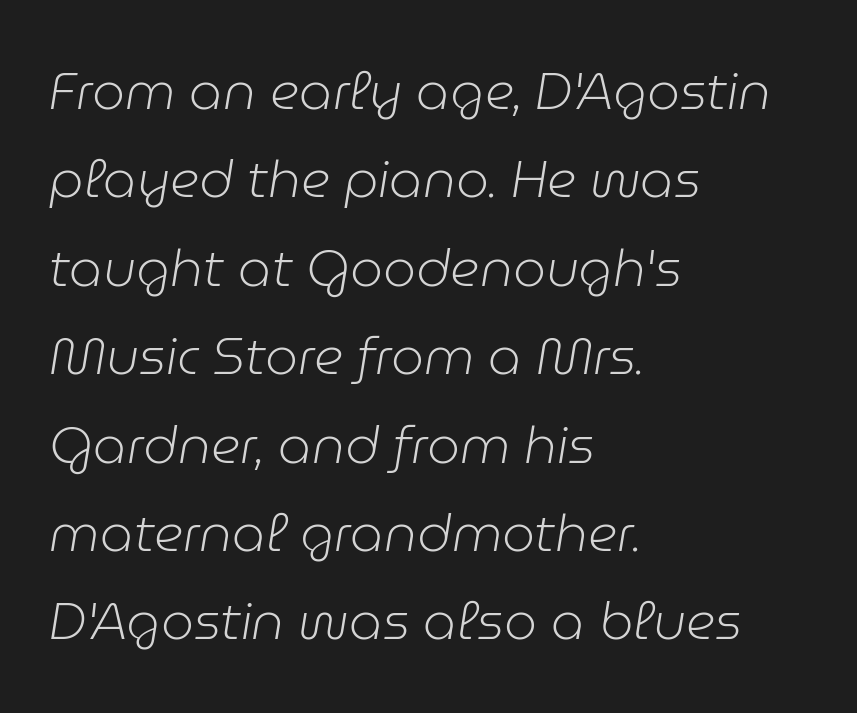
Teacher's note: observe the even left margin — that is flush-left alignment. Notice how the stems are inclined rather than vertical — that's the hallmark of italics. Regarding leading, the lines here are spaced in the standard way. Inter-character spacing is left at the font's built-in metrics. No word sits above an underline.
